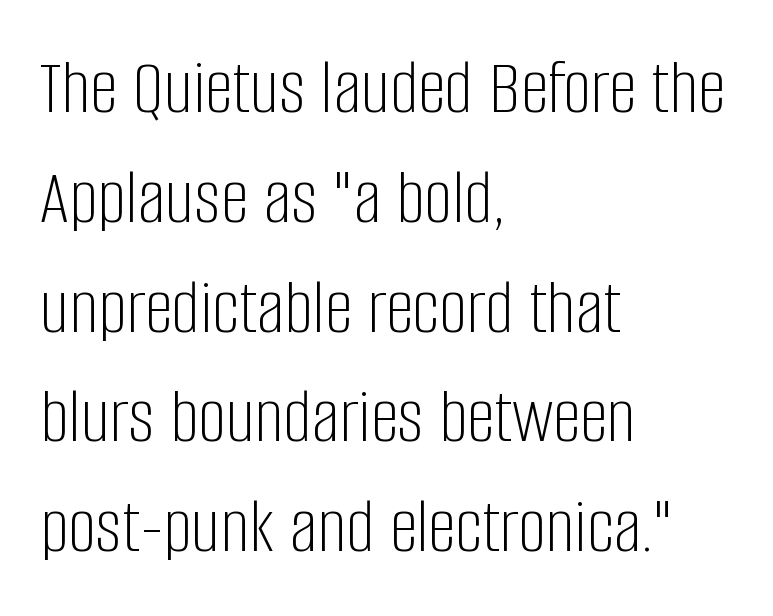
{"serif": "no", "italic": "no", "bold": "no", "weight": "light", "width": "condensed", "stroke_contrast": "low", "x_height": "large", "monospaced": "no", "underline": "no", "align": "left", "line_spacing": "normal", "line_spacing_ratio": 1.39, "letter_spacing": "normal", "letter_spacing_em": 0.0, "glyph_px": 79}
